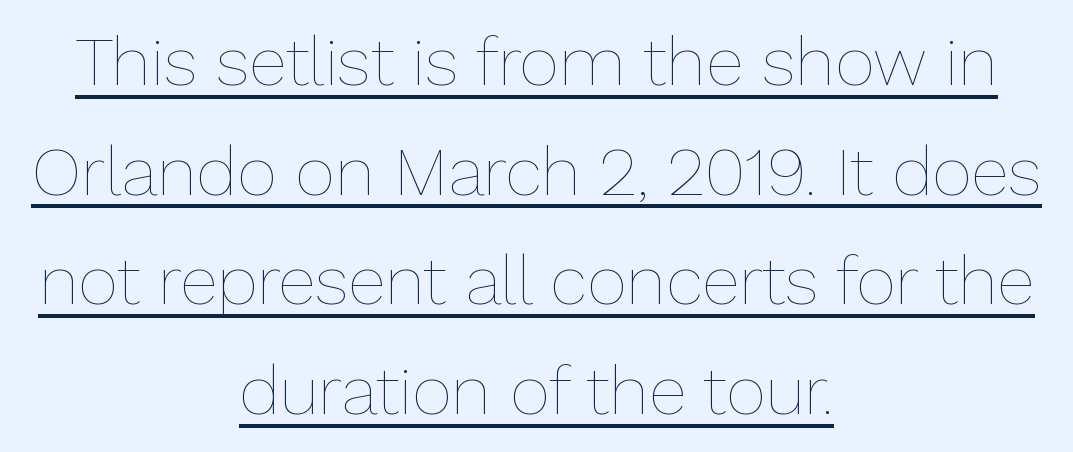
Q: Is the text bold? A: No.
Q: Is the text italic (slanted)? A: No, it is upright.
Q: Is the text underlined? A: Yes.
Q: How is the paragraph aligned? A: Centered.
Q: Is the spacing between letters normal or unusually wide? A: Normal.
Q: Is the spacing between lines tight, normal or loose? A: Normal.
Q: Width (condensed, normal, or wide)? A: Normal.
Q: Stroke contrast? A: Low.
Q: x-height? A: Medium.
Q: Monospaced? A: No.
